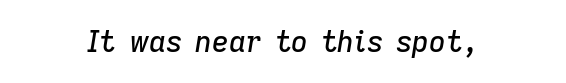
The image shows 29 px text type, italic (leaning right); set normal letter spacing, not underlined; low stroke contrast and a medium x-height.
